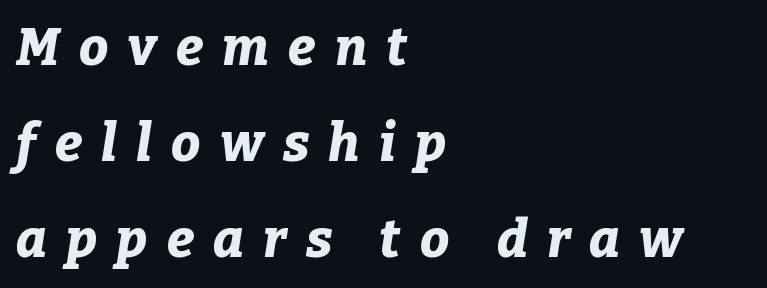
Q: Is the text bold? A: Yes.
Q: Is the text italic (slanted)? A: Yes, it leans right by about 9 degrees.
Q: Is the text underlined? A: No.
Q: How is the paragraph aligned? A: Left-aligned.
Q: Is the spacing between letters normal or unusually wide? A: Unusually wide.
Q: Width (condensed, normal, or wide)? A: Normal.
Q: Stroke contrast? A: Low.
Q: x-height? A: Medium.
Q: Monospaced? A: No.
